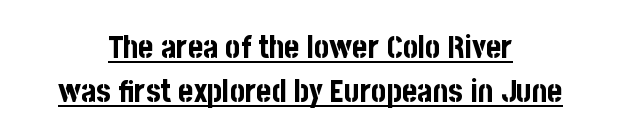
The image shows 32 px bold, condensed sans-serif type, upright; set centered, normal line spacing (1.39x), normal letter spacing, underlined; low stroke contrast and a large x-height.
